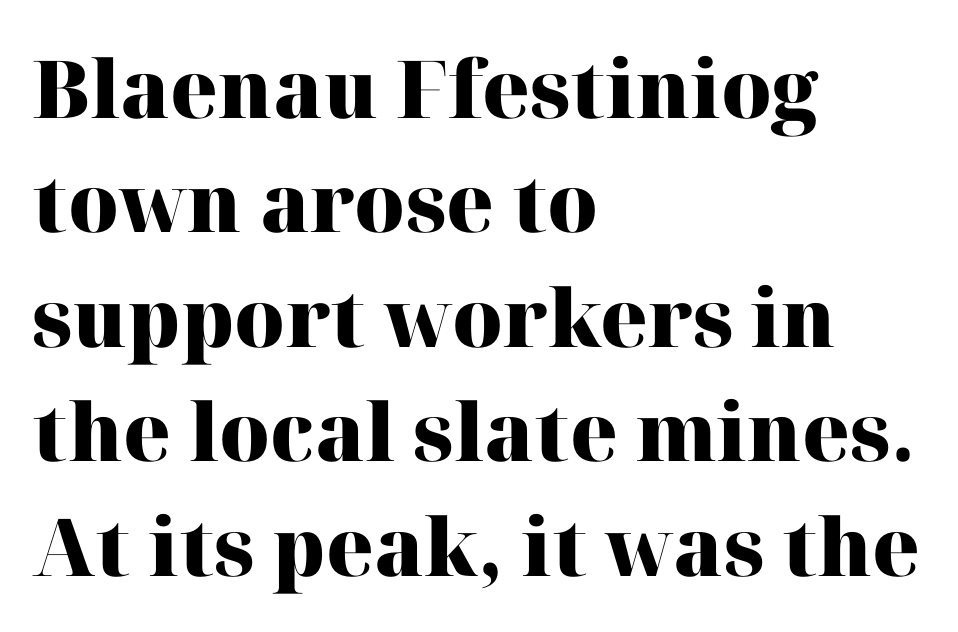
Line starts are locked; line ends wander. Students, this is bold: see how much ink each stroke carries. Is this a fixed-width face? No — the glyphs have proportional, varying widths. Letter spacing: default. Nope, not italic — everything's standing straight. Evenly set lines give the paragraph a standard silhouette.
